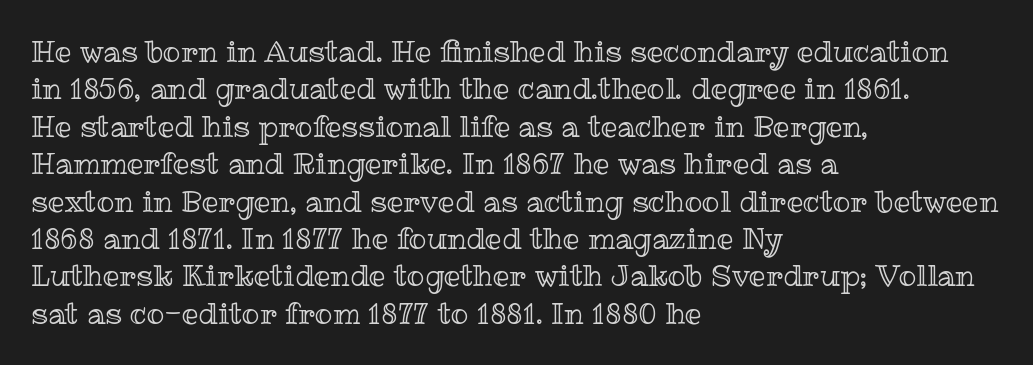
Q: Is the text italic (slanted)? A: No, it is upright.
Q: Is the text underlined? A: No.
Q: How is the paragraph aligned? A: Left-aligned.
Q: Is the spacing between letters normal or unusually wide? A: Normal.
Q: Is the spacing between lines tight, normal or loose? A: Normal.
Q: Width (condensed, normal, or wide)? A: Normal.
Q: x-height? A: Medium.
Q: Monospaced? A: No.
